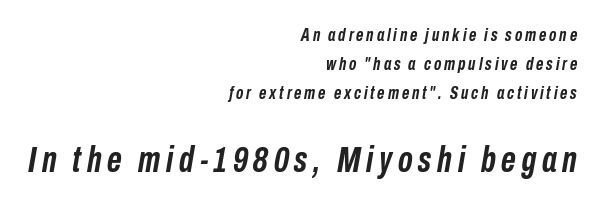
Typeset ragged left — the right edge is the straight one. In this sample the second text group is rendered at the bigger scale. Does the lettering tilt? It does — this is italic. Quick note: interline space is typical. Nobody drew a line under any word here.
